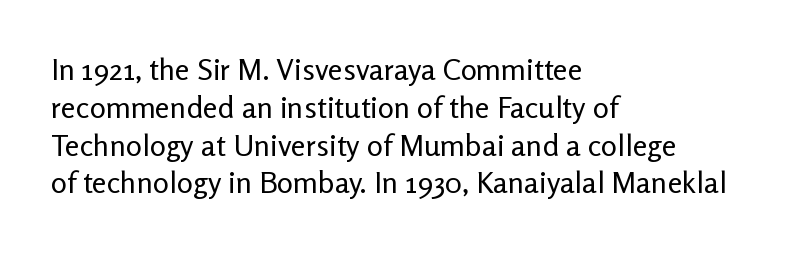
The image shows 30 px regular-weight sans-serif type, upright; set left-aligned, normal line spacing (1.26x), normal letter spacing, not underlined; low stroke contrast and a medium x-height.
